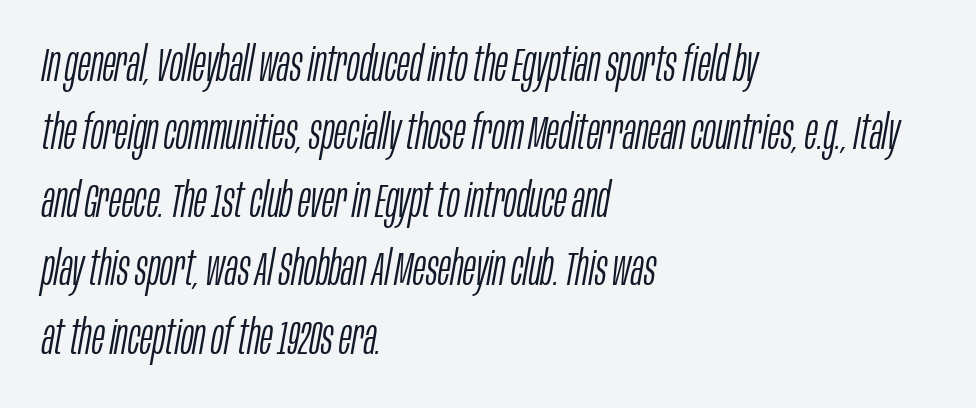
Q: Is the text bold? A: No.
Q: Is the text italic (slanted)? A: Yes, it leans right by about 10 degrees.
Q: Is the text underlined? A: No.
Q: How is the paragraph aligned? A: Left-aligned.
Q: Is the spacing between letters normal or unusually wide? A: Normal.
Q: Is the spacing between lines tight, normal or loose? A: Normal.
Q: Width (condensed, normal, or wide)? A: Condensed.
Q: Stroke contrast? A: Low.
Q: x-height? A: Large.
Q: Monospaced? A: No.
